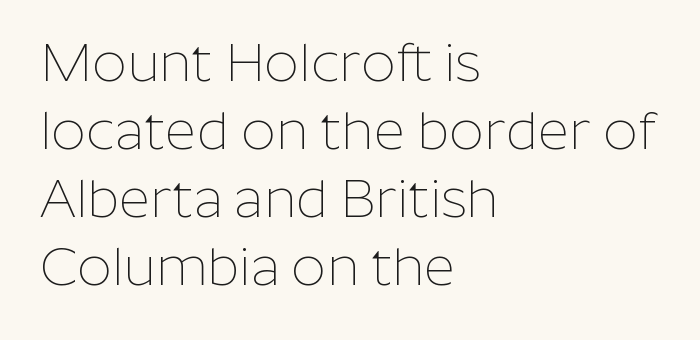
Q: Is the text bold? A: No.
Q: Is the text italic (slanted)? A: No, it is upright.
Q: Is the typeface a serif or a sans-serif typeface? A: Sans-serif.
Q: Is the text underlined? A: No.
Q: How is the paragraph aligned? A: Left-aligned.
Q: Is the spacing between letters normal or unusually wide? A: Normal.
Q: Is the spacing between lines tight, normal or loose? A: Normal.
Q: Width (condensed, normal, or wide)? A: Normal.
Q: Stroke contrast? A: Low.
Q: x-height? A: Medium.
Q: Monospaced? A: No.
